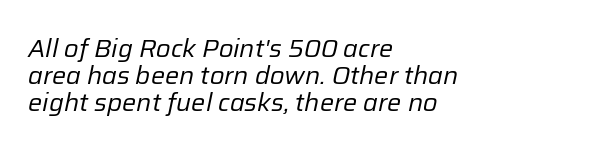
Q: Is the text bold? A: No.
Q: Is the text italic (slanted)? A: Yes, it leans right by about 12 degrees.
Q: Is the text underlined? A: No.
Q: How is the paragraph aligned? A: Left-aligned.
Q: Is the spacing between letters normal or unusually wide? A: Normal.
Q: Is the spacing between lines tight, normal or loose? A: Tight.
